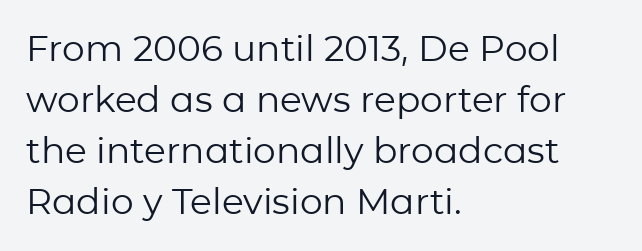
Q: Is the text bold? A: No.
Q: Is the text italic (slanted)? A: No, it is upright.
Q: Is the typeface a serif or a sans-serif typeface? A: Sans-serif.
Q: Is the text underlined? A: No.
Q: How is the paragraph aligned? A: Left-aligned.
Q: Is the spacing between letters normal or unusually wide? A: Normal.
Q: Is the spacing between lines tight, normal or loose? A: Normal.
Q: Width (condensed, normal, or wide)? A: Normal.
Q: Stroke contrast? A: Low.
Q: x-height? A: Medium.
Q: Monospaced? A: No.
